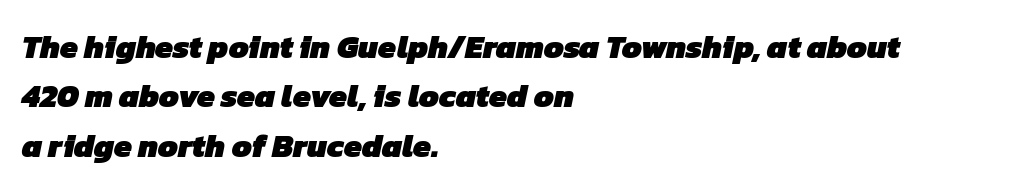
{"serif": "no", "bold": "yes", "weight": "heavy", "width": "normal", "stroke_contrast": "low", "x_height": "medium", "monospaced": "no", "underline": "no", "align": "left", "line_spacing": "normal", "line_spacing_ratio": 1.54, "letter_spacing": "normal", "letter_spacing_em": 0.0, "glyph_px": 32}
